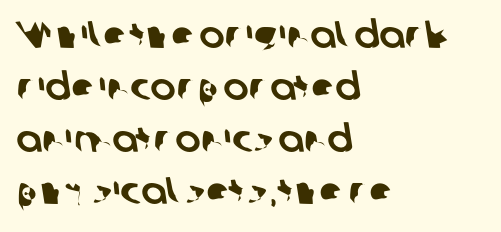
The image shows 38 px sans-serif type; set left-aligned, normal line spacing (1.37x), normal letter spacing, not underlined; low stroke contrast and a medium x-height.
